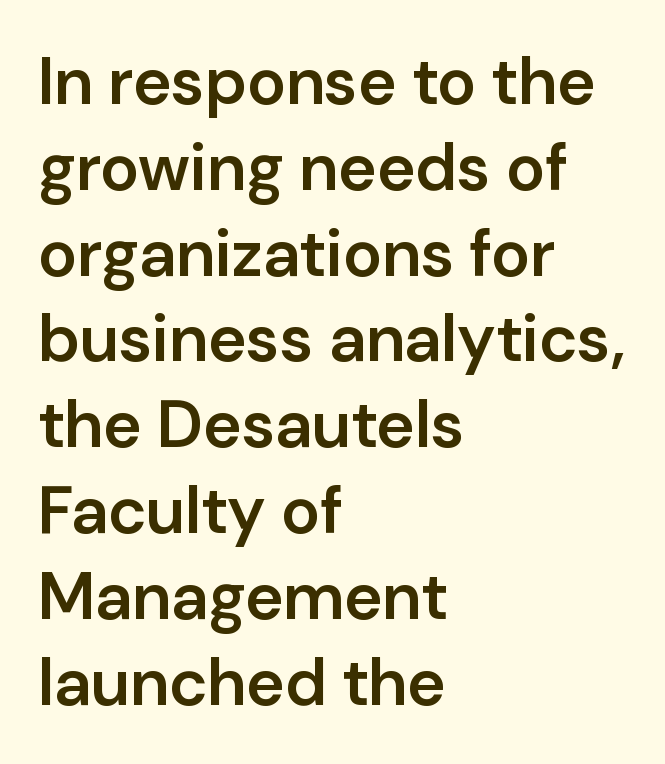
{"serif": "no", "italic": "no", "bold": "semi", "weight": "semibold", "width": "normal", "stroke_contrast": "low", "x_height": "medium", "monospaced": "no", "underline": "no", "align": "left", "line_spacing": "normal", "line_spacing_ratio": 1.3, "letter_spacing": "normal", "letter_spacing_em": 0.0, "glyph_px": 66}
